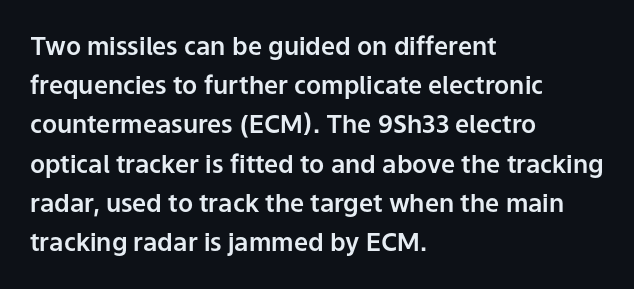
The image shows 25 px text type, upright; set left-aligned, normal line spacing (1.57x), normal letter spacing, not underlined.
